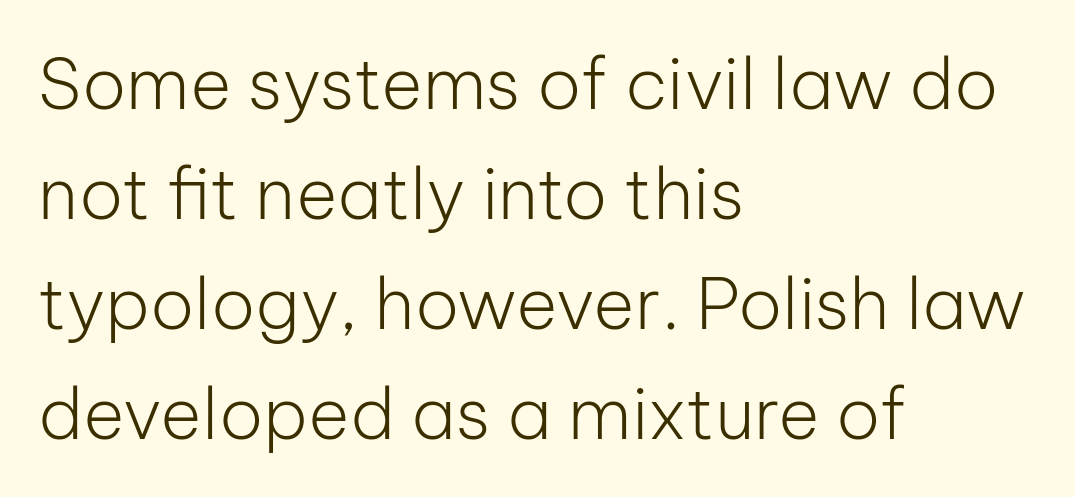
Q: Is the text bold? A: No.
Q: Is the text italic (slanted)? A: No, it is upright.
Q: Is the typeface a serif or a sans-serif typeface? A: Sans-serif.
Q: Is the text underlined? A: No.
Q: How is the paragraph aligned? A: Left-aligned.
Q: Is the spacing between letters normal or unusually wide? A: Normal.
Q: Is the spacing between lines tight, normal or loose? A: Normal.
Q: Width (condensed, normal, or wide)? A: Normal.
Q: Stroke contrast? A: Low.
Q: x-height? A: Medium.
Q: Monospaced? A: No.
